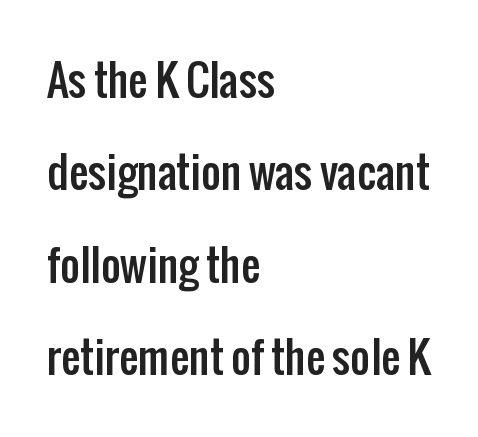
Compared with typical body copy, the letter spacing here is the same. Unlike a traditional serif, this face leaves its strokes unadorned. Quick note: interline space is abundant. Ordinary non-slanted type is in use. The rag falls on the right side of this text block.
